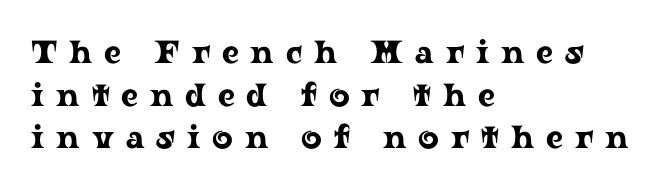
The image shows 32 px wide serif type, upright; set left-aligned, normal line spacing (1.33x), unusually wide letter spacing (+0.37 em), not underlined; low stroke contrast and a medium x-height.
